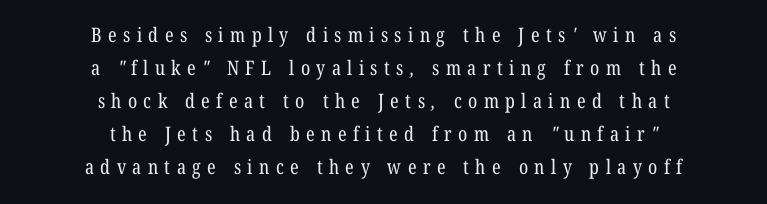
{"bold": "no", "underline": "no", "align": "center", "line_spacing": "normal", "line_spacing_ratio": 1.65, "letter_spacing": "wide", "letter_spacing_em": 0.32, "glyph_px": 20}
